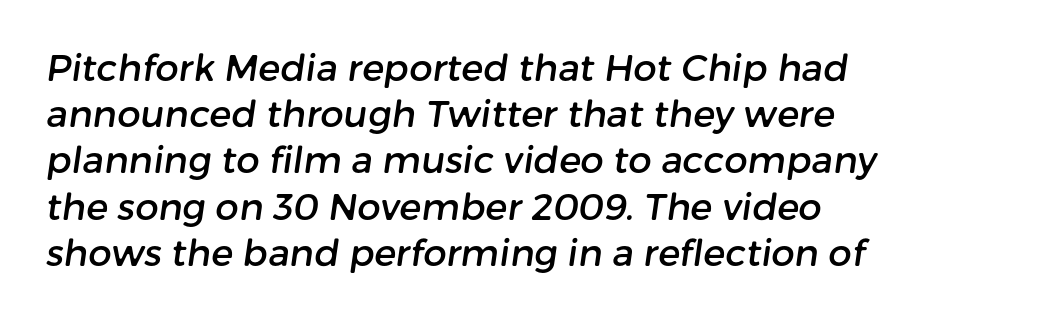
{"serif": "no", "width": "normal", "stroke_contrast": "low", "x_height": "medium", "monospaced": "no", "underline": "no", "align": "left", "line_spacing": "normal", "line_spacing_ratio": 1.25, "letter_spacing": "normal", "letter_spacing_em": 0.0, "glyph_px": 37}
